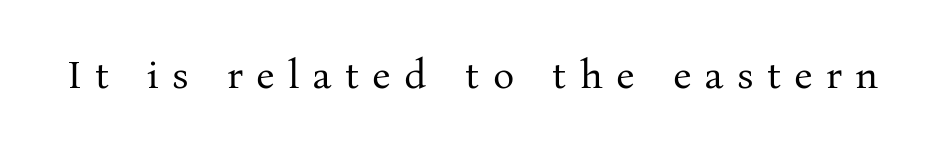
Q: Is the text bold? A: No.
Q: Is the text italic (slanted)? A: No, it is upright.
Q: Is the typeface a serif or a sans-serif typeface? A: Serif.
Q: Is the text underlined? A: No.
Q: Is the spacing between letters normal or unusually wide? A: Unusually wide.
Q: Width (condensed, normal, or wide)? A: Normal.
Q: Stroke contrast? A: Medium.
Q: x-height? A: Medium.
Q: Monospaced? A: No.
